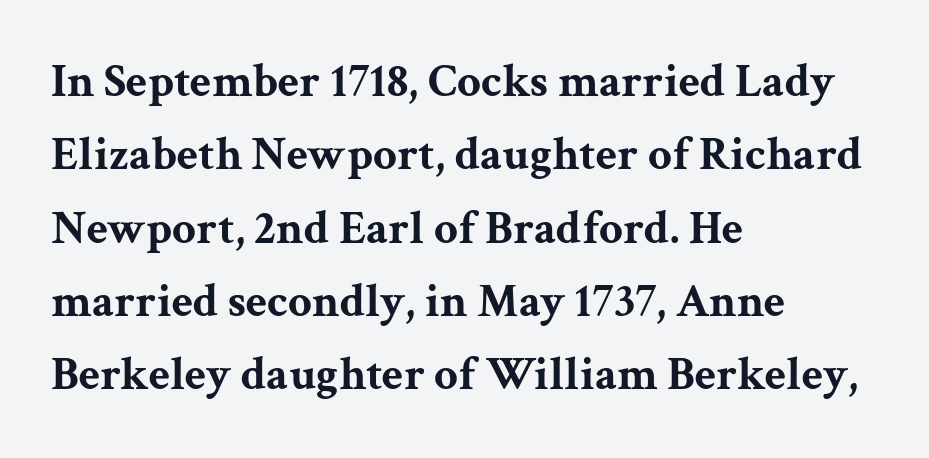
{"serif": "yes", "italic": "no", "bold": "yes", "weight": "bold", "width": "wide", "stroke_contrast": "medium", "x_height": "medium", "monospaced": "no", "underline": "no", "align": "left", "line_spacing": "normal", "line_spacing_ratio": 1.56, "letter_spacing": "normal", "letter_spacing_em": 0.0, "glyph_px": 47}
